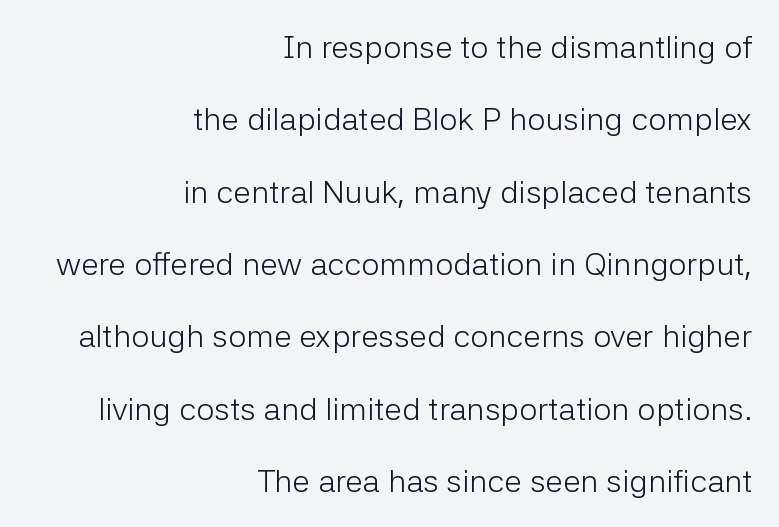
Is the stroke heavy? The answer is a plain regular-or-lighter. The specimen omits any rule beneath the text block's lines. Style check: upright. The rag falls on the left side of this text block. Quick note: interline space is abundant. Each letter keeps its own natural width here, so spacing adapts to shape.
